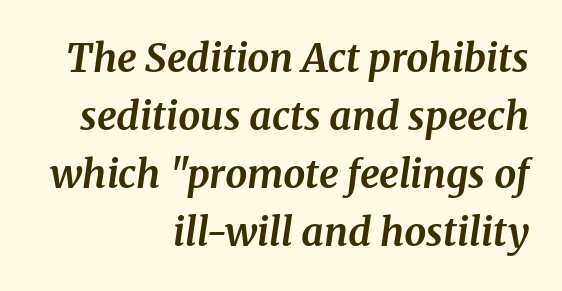
Q: Is the text bold? A: Yes.
Q: Is the text italic (slanted)? A: Yes, it leans right by about 8 degrees.
Q: Is the typeface a serif or a sans-serif typeface? A: Serif.
Q: Is the text underlined? A: No.
Q: How is the paragraph aligned? A: Right-aligned.
Q: Is the spacing between letters normal or unusually wide? A: Normal.
Q: Is the spacing between lines tight, normal or loose? A: Normal.
Q: Width (condensed, normal, or wide)? A: Normal.
Q: Stroke contrast? A: Medium.
Q: x-height? A: Medium.
Q: Monospaced? A: No.
